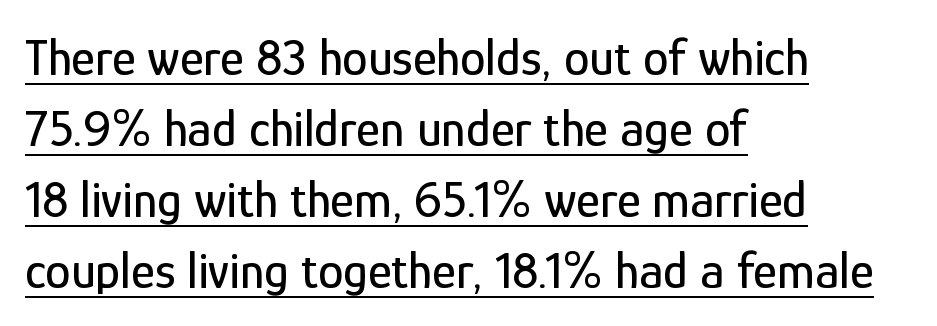
Q: Is the text italic (slanted)? A: No, it is upright.
Q: Is the typeface a serif or a sans-serif typeface? A: Sans-serif.
Q: Is the text underlined? A: Yes.
Q: How is the paragraph aligned? A: Left-aligned.
Q: Is the spacing between letters normal or unusually wide? A: Normal.
Q: Is the spacing between lines tight, normal or loose? A: Normal.
Q: Width (condensed, normal, or wide)? A: Condensed.
Q: Stroke contrast? A: Low.
Q: x-height? A: Medium.
Q: Monospaced? A: No.
